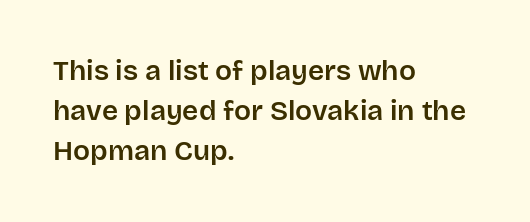
Rule under the text: the space is simply empty. All the whitespace from short lines collects on the right. The tracking reads as untouched default to a designer's eye. This is roman type, the default non-slanted kind. Here the designer chose a conventional face with non-uniform glyph widths.
